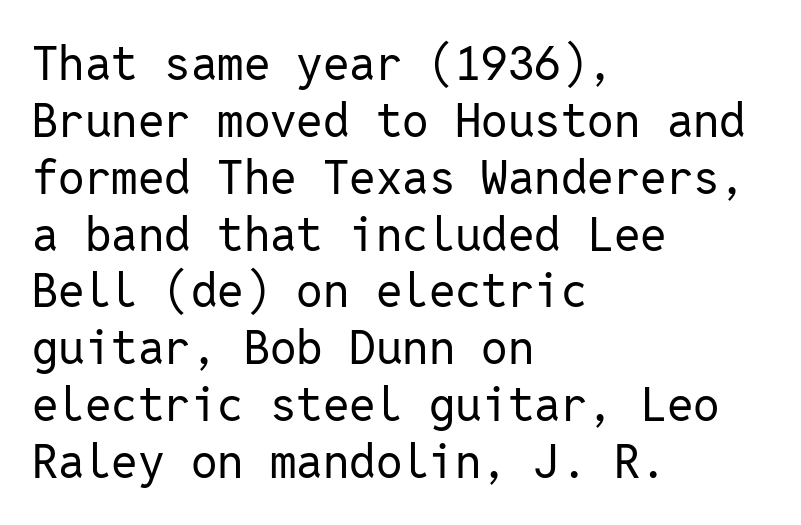
{"serif": "no", "italic": "no", "bold": "no", "weight": "regular", "width": "normal", "stroke_contrast": "low", "x_height": "medium", "monospaced": "yes", "underline": "no", "align": "left", "line_spacing_ratio": 1.21, "letter_spacing": "normal", "letter_spacing_em": 0.0, "glyph_px": 47}
